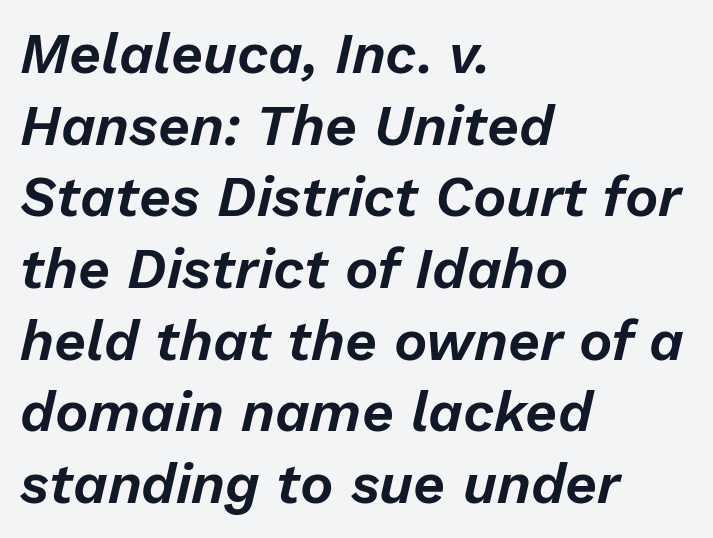
The image shows 56 px text type, italic (leaning right); set left-aligned, normal line spacing (1.28x), normal letter spacing, not underlined; low stroke contrast and a medium x-height.
